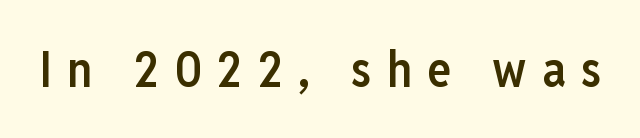
{"serif": "no", "italic": "no", "bold": "semi", "weight": "semibold", "width": "condensed", "stroke_contrast": "low", "x_height": "medium", "monospaced": "no", "underline": "no", "letter_spacing": "wide", "letter_spacing_em": 0.3, "glyph_px": 50}
